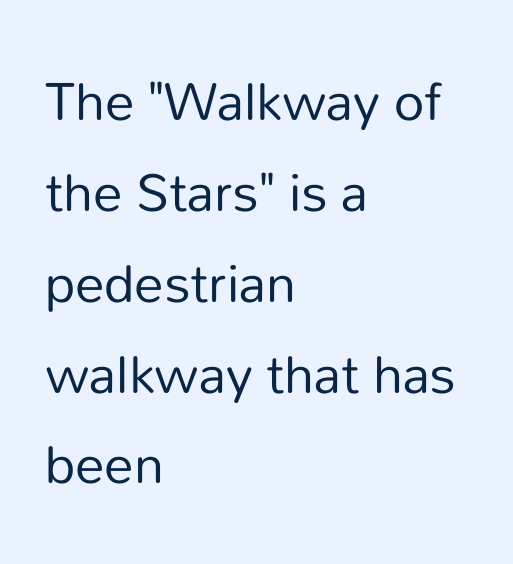
Q: Is the text bold? A: No.
Q: Is the text italic (slanted)? A: No, it is upright.
Q: Is the typeface a serif or a sans-serif typeface? A: Sans-serif.
Q: Is the text underlined? A: No.
Q: How is the paragraph aligned? A: Left-aligned.
Q: Is the spacing between letters normal or unusually wide? A: Normal.
Q: Is the spacing between lines tight, normal or loose? A: Normal.
Q: Width (condensed, normal, or wide)? A: Normal.
Q: Stroke contrast? A: Low.
Q: x-height? A: Medium.
Q: Monospaced? A: No.
